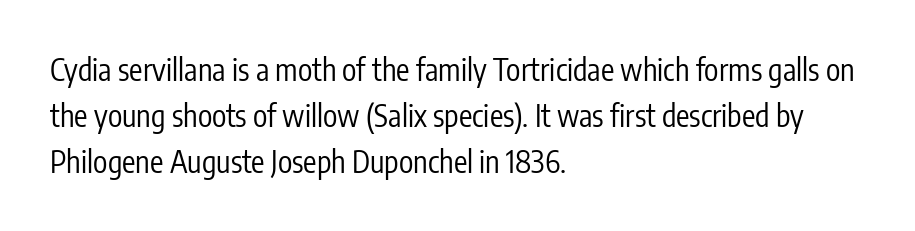
Note: no serifs on the glyphs. The specimen omits any rule beneath the text block's lines. The typeface has the unassuming heft of standard copy or less. Does the lettering tilt? It doesn't — this is upright.
